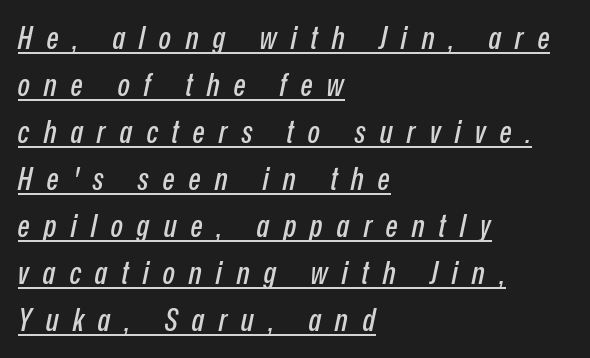
The tracking jumps out immediately: characters are airy and widely separated. Evenly set lines give the paragraph a standard silhouette. In CSS terms this would be text-align: left. Honestly, the underline is the first thing you notice here. Notice how the stems are inclined rather than vertical — that's the hallmark of italics.
